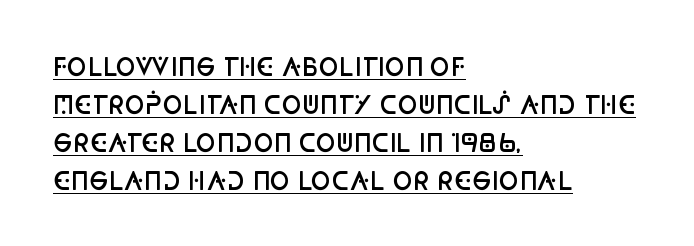
{"italic": "no", "bold": "semi", "underline": "yes", "align": "left", "line_spacing": "normal", "line_spacing_ratio": 1.59, "letter_spacing": "normal", "letter_spacing_em": 0.0, "glyph_px": 24}
